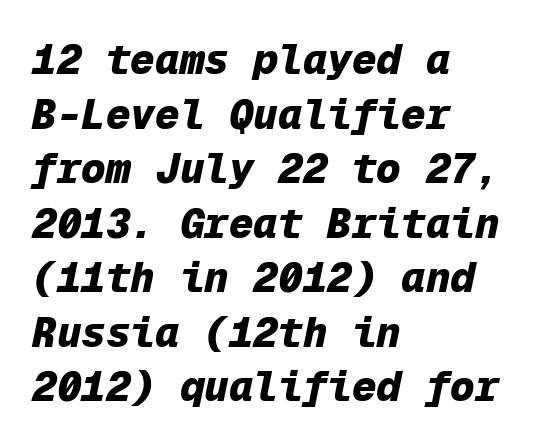
Q: Is the text bold? A: Yes.
Q: Is the text italic (slanted)? A: Yes, it leans right by about 12 degrees.
Q: Is the text underlined? A: No.
Q: How is the paragraph aligned? A: Left-aligned.
Q: Is the spacing between letters normal or unusually wide? A: Normal.
Q: Is the spacing between lines tight, normal or loose? A: Normal.
Q: Width (condensed, normal, or wide)? A: Normal.
Q: Stroke contrast? A: Low.
Q: x-height? A: Medium.
Q: Monospaced? A: Yes.
